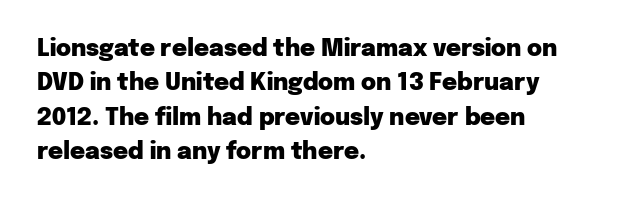
{"italic": "no", "bold": "yes", "underline": "no", "align": "left", "line_spacing": "normal", "line_spacing_ratio": 1.5, "letter_spacing": "normal", "letter_spacing_em": 0.0, "glyph_px": 23}
